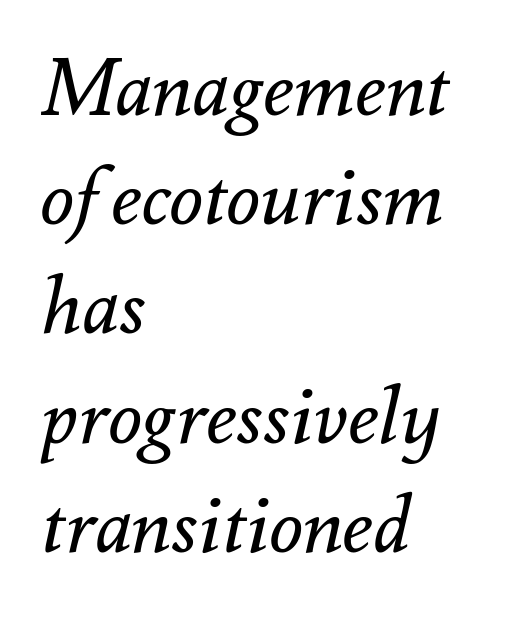
The image shows 78 px regular-weight type, italic (leaning right); set left-aligned, normal line spacing (1.4x), normal letter spacing, not underlined; medium stroke contrast and a small x-height.
